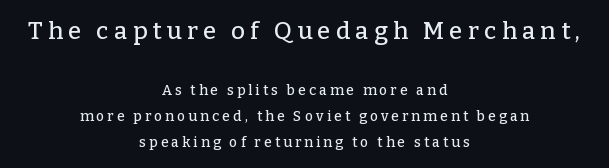
The image shows 24 px text type, upright; set centered, line spacing 1.89x, unusually wide letter spacing (+0.22 em), not underlined; the first (top) block is 1.71x larger.
